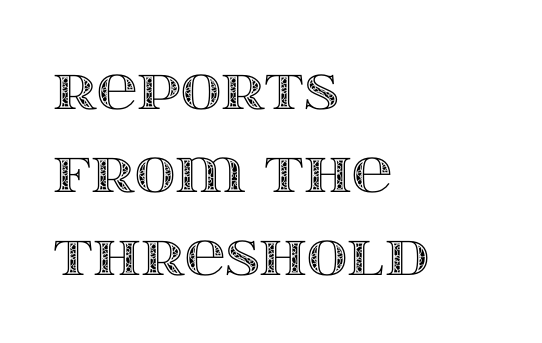
{"italic": "no", "width": "wide", "x_height": "large", "monospaced": "no", "underline": "no", "align": "left", "line_spacing": "normal", "line_spacing_ratio": 1.48, "letter_spacing": "normal", "letter_spacing_em": 0.0, "glyph_px": 56}
